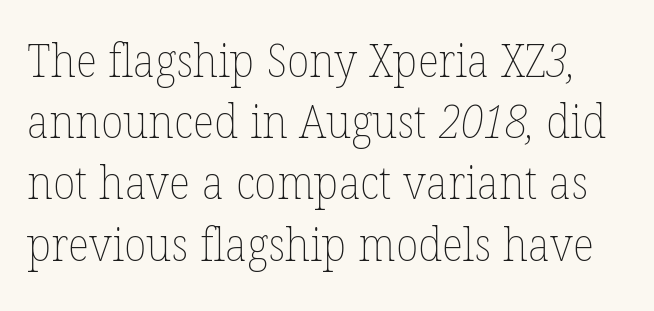
The image shows 46 px thin type; set normal line spacing (1.33x), normal letter spacing, not underlined; low stroke contrast and a medium x-height.
